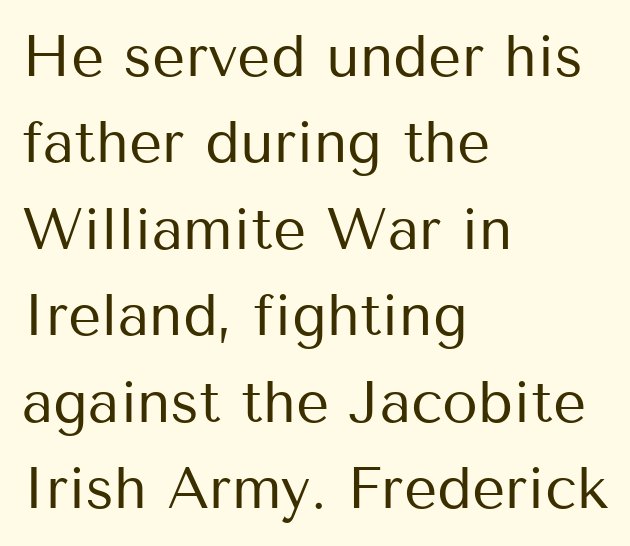
The image shows 58 px regular-weight sans-serif type, upright; set left-aligned, normal line spacing (1.49x), normal letter spacing, not underlined; medium stroke contrast and a medium x-height.
